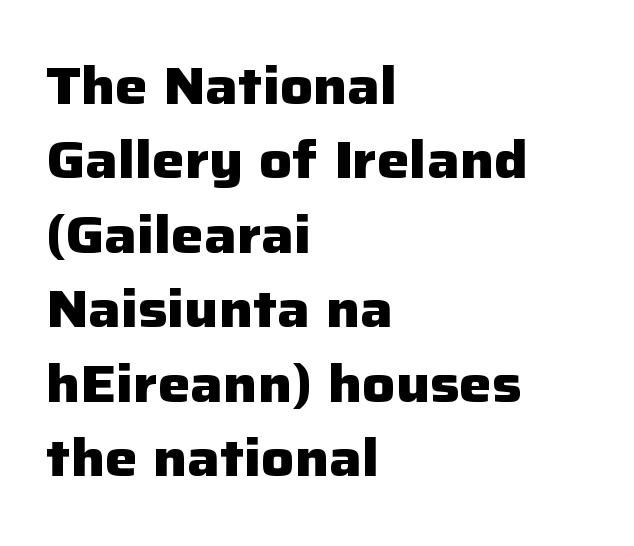
Q: Is the text bold? A: Yes.
Q: Is the text italic (slanted)? A: No, it is upright.
Q: Is the typeface a serif or a sans-serif typeface? A: Sans-serif.
Q: Is the text underlined? A: No.
Q: How is the paragraph aligned? A: Left-aligned.
Q: Is the spacing between letters normal or unusually wide? A: Normal.
Q: Is the spacing between lines tight, normal or loose? A: Normal.
Q: Width (condensed, normal, or wide)? A: Normal.
Q: Stroke contrast? A: Low.
Q: x-height? A: Medium.
Q: Monospaced? A: No.
